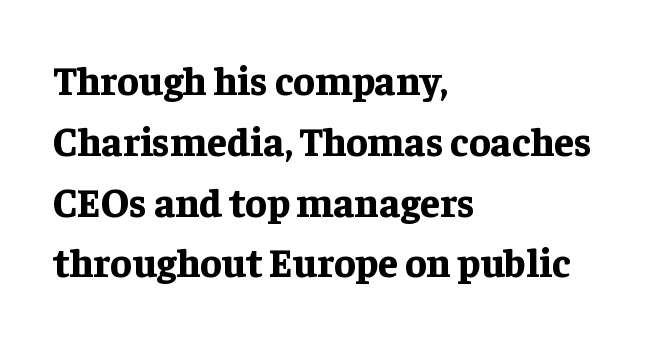
{"serif": "yes", "italic": "no", "bold": "yes", "weight": "bold", "width": "normal", "stroke_contrast": "low", "x_height": "medium", "monospaced": "no", "underline": "no", "align": "left", "line_spacing": "normal", "line_spacing_ratio": 1.52, "letter_spacing": "normal", "letter_spacing_em": 0.0, "glyph_px": 40}
